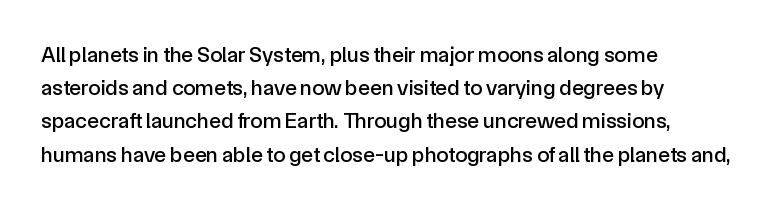
Q: Is the text italic (slanted)? A: No, it is upright.
Q: Is the text underlined? A: No.
Q: How is the paragraph aligned? A: Left-aligned.
Q: Is the spacing between letters normal or unusually wide? A: Normal.
Q: Is the spacing between lines tight, normal or loose? A: Normal.
